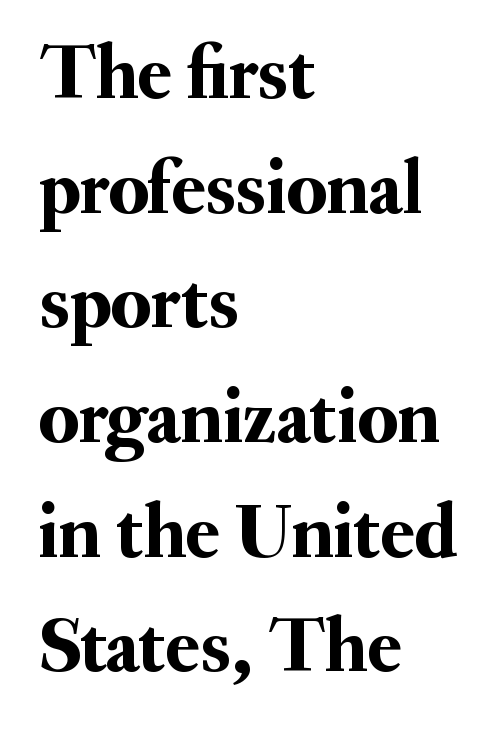
The image shows 78 px serif type, upright; set left-aligned, normal line spacing (1.47x), normal letter spacing, not underlined; medium stroke contrast and a small x-height.
